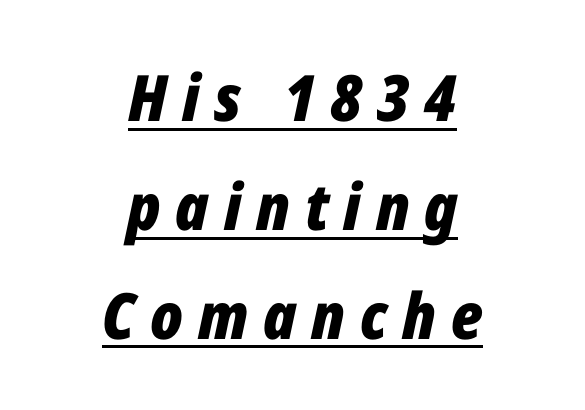
Both edges are ragged and mirror each other, which tells us the setting is centered. Quick note: italic. The face used here is proportionally spaced, like ordinary book or web type. Someone cranked the tracking dial way up on this one. Check the space under the baseline: a stroke is drawn there. The vertical gap from one line to the next is medium.
